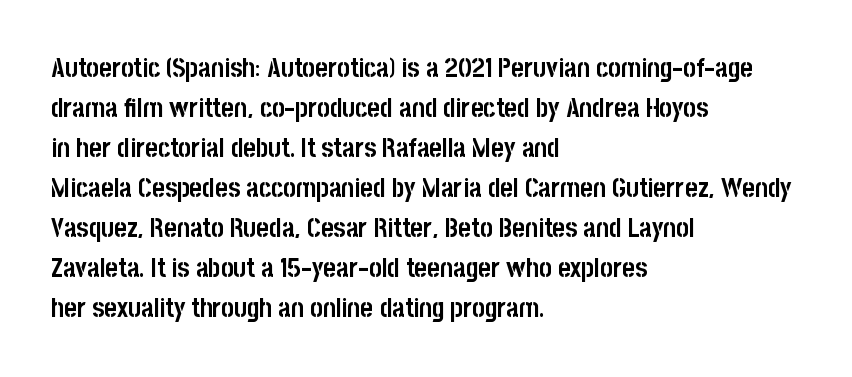
The image shows 27 px bold type, upright; set left-aligned, normal line spacing (1.48x), normal letter spacing, not underlined.
